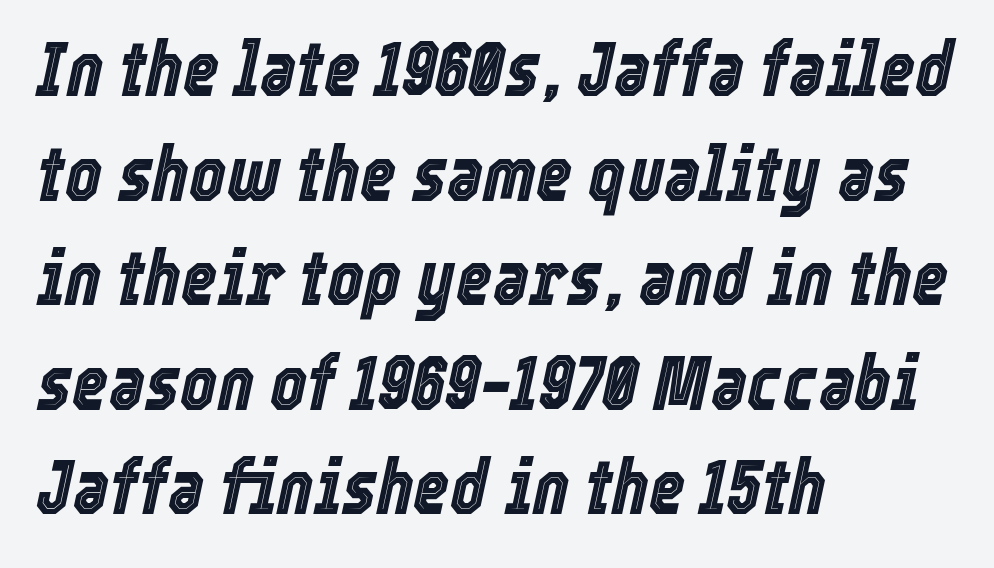
If you measured baseline to baseline, you'd find a middling distance. A classic flush-left, rag-right setting is used for this passage. Character widths vary here, with narrow letters taking less room than wide ones. A bare baseline throughout the passage.
